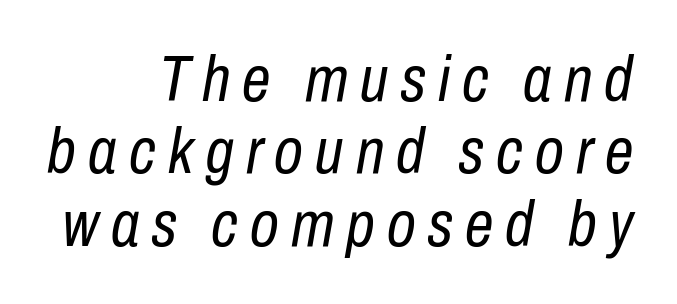
{"italic": "yes", "lean": "right", "slant_degrees": 10, "bold": "no", "weight": "regular", "width": "condensed", "stroke_contrast": "low", "x_height": "medium", "monospaced": "no", "underline": "no", "align": "right", "line_spacing": "tight", "line_spacing_ratio": 1.13, "glyph_px": 64}
